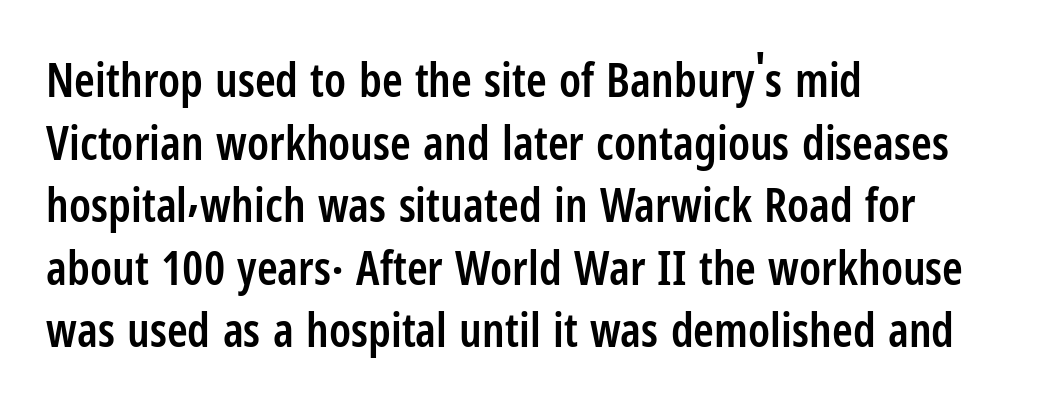
{"serif": "no", "italic": "no", "bold": "semi", "weight": "semibold", "width": "condensed", "stroke_contrast": "low", "x_height": "medium", "monospaced": "no", "underline": "no", "align": "left", "line_spacing": "normal", "line_spacing_ratio": 1.33, "letter_spacing": "normal", "letter_spacing_em": 0.0, "glyph_px": 47}
